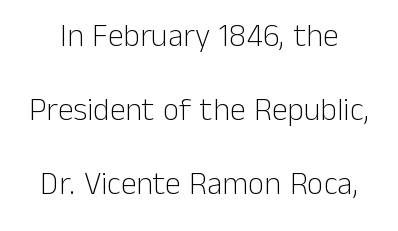
The image shows 32 px light sans-serif type, upright; set loose line spacing (2.31x), normal letter spacing, not underlined; low stroke contrast and a medium x-height.
